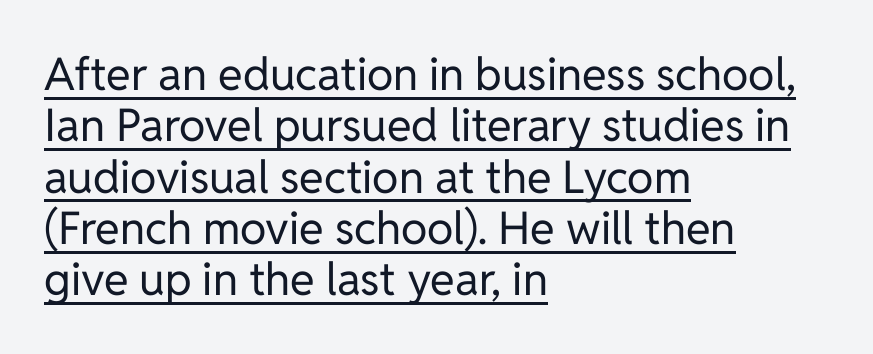
The image shows 45 px regular-weight sans-serif type, upright; set left-aligned, tight line spacing (1.14x), normal letter spacing, underlined; low stroke contrast and a medium x-height.
